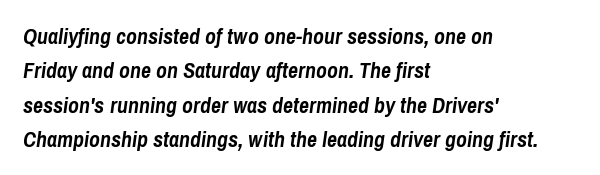
The image shows 22 px bold type, italic (leaning right); set left-aligned, normal line spacing (1.56x), normal letter spacing, not underlined.
